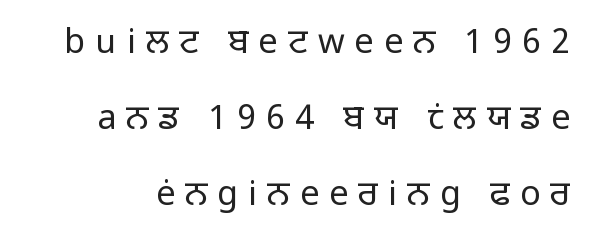
One glance says open: line gaps are wider than usual. The strip under each line holds only bare page. The face used here is proportionally spaced, like ordinary book or web type. The face used here is rendered with a markedly widened letterfit. Ink coverage per letter is moderate at most.
